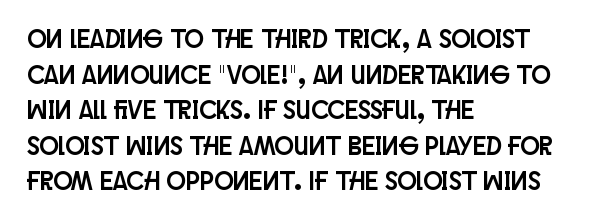
{"italic": "no", "underline": "no", "align": "left", "line_spacing": "normal", "line_spacing_ratio": 1.37, "letter_spacing": "normal", "letter_spacing_em": 0.0, "glyph_px": 26}
